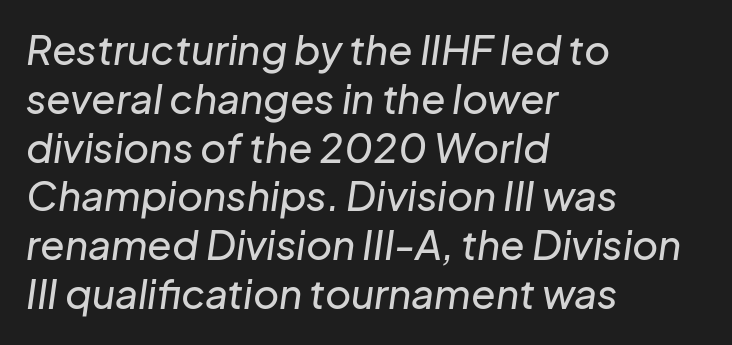
Q: Is the text italic (slanted)? A: Yes, it leans right by about 8 degrees.
Q: Is the text underlined? A: No.
Q: How is the paragraph aligned? A: Left-aligned.
Q: Is the spacing between letters normal or unusually wide? A: Normal.
Q: Width (condensed, normal, or wide)? A: Normal.
Q: Stroke contrast? A: Low.
Q: x-height? A: Medium.
Q: Monospaced? A: No.
